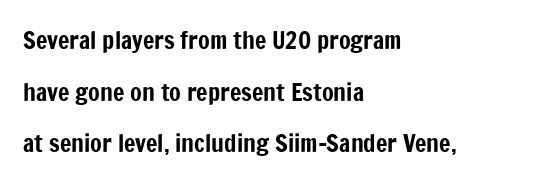
Q: Is the text italic (slanted)? A: No, it is upright.
Q: Is the text underlined? A: No.
Q: How is the paragraph aligned? A: Left-aligned.
Q: Is the spacing between letters normal or unusually wide? A: Normal.
Q: Is the spacing between lines tight, normal or loose? A: Loose.
